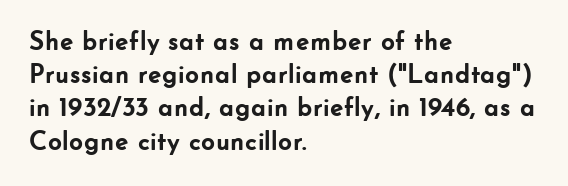
{"italic": "no", "bold": "yes", "underline": "no", "align": "left", "line_spacing_ratio": 1.23, "letter_spacing": "normal", "letter_spacing_em": 0.0, "glyph_px": 27}
